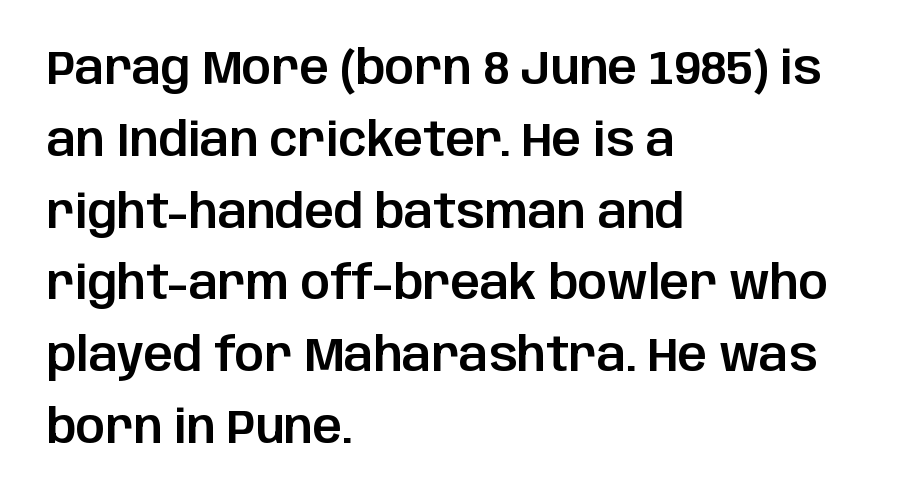
The image shows 46 px sans-serif type, upright; set left-aligned, normal line spacing (1.56x), normal letter spacing, not underlined; low stroke contrast and a large x-height.
